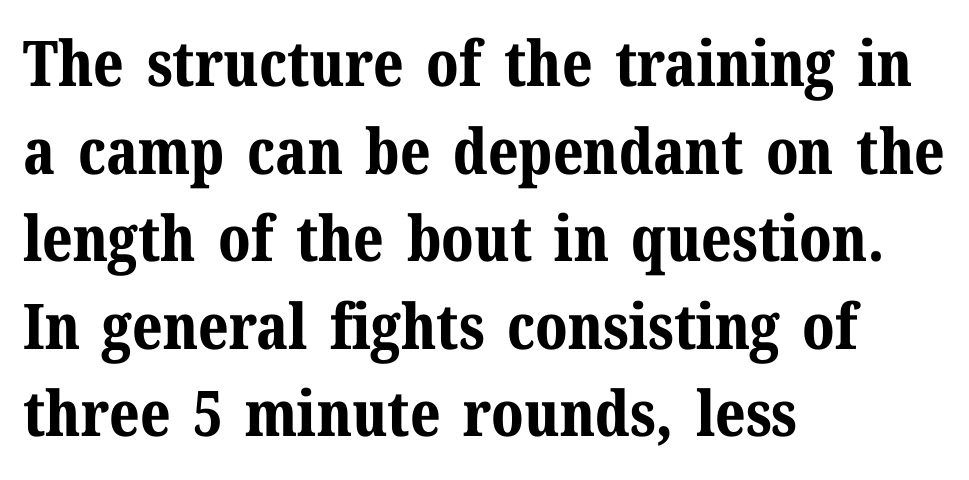
This sample is left-justified, so line endings fall wherever the words run out. Observe the ordinary spacing: letters are neighbours, not strangers. A full-strength bold gives these letters their thick strokes. This is roman type, the default non-slanted kind.
